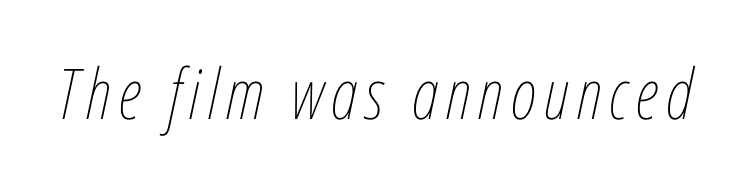
These lines are rendered in a variable-pitch font. The weight tops out at a normal text grade. Plain, unruled lines of type. Rendered with sloped, italic letterforms.
